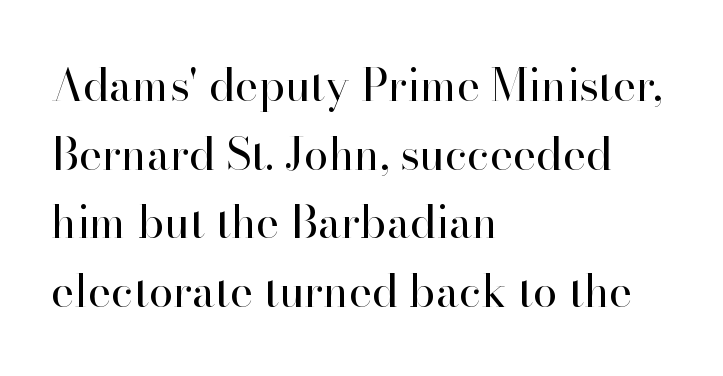
{"serif": "yes", "italic": "no", "bold": "no", "weight": "regular", "width": "normal", "stroke_contrast": "high", "x_height": "small", "monospaced": "no", "underline": "no", "align": "left", "line_spacing": "normal", "line_spacing_ratio": 1.56, "letter_spacing": "normal", "letter_spacing_em": 0.0, "glyph_px": 44}
